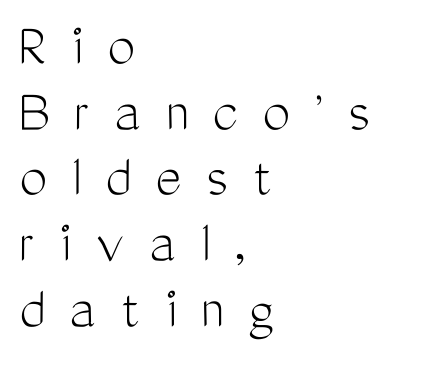
The image shows 62 px light, condensed sans-serif type, upright; set left-aligned, tight line spacing (1.06x), unusually wide letter spacing (+0.39 em), not underlined; medium stroke contrast and a medium x-height.
